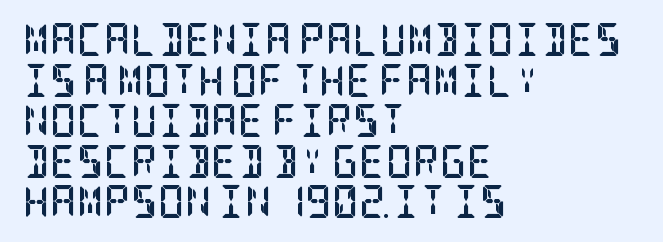
The image shows 33 px semibold, condensed serif type, upright; set left-aligned, line spacing 1.23x, normal letter spacing, not underlined; low stroke contrast and a large x-height.
